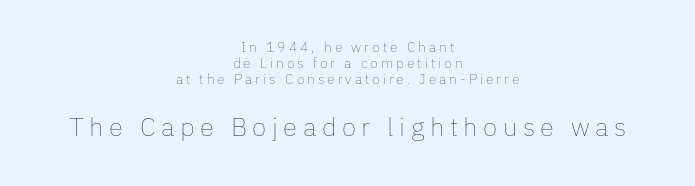
Q: Is the text bold? A: No.
Q: Is the text italic (slanted)? A: No, it is upright.
Q: Is the text underlined? A: No.
Q: How is the paragraph aligned? A: Centered.
Q: Is the spacing between letters normal or unusually wide? A: Unusually wide.
Q: Which block of text is set in a larger size, the first (top) or the second (bottom)? A: The second (bottom) one.
